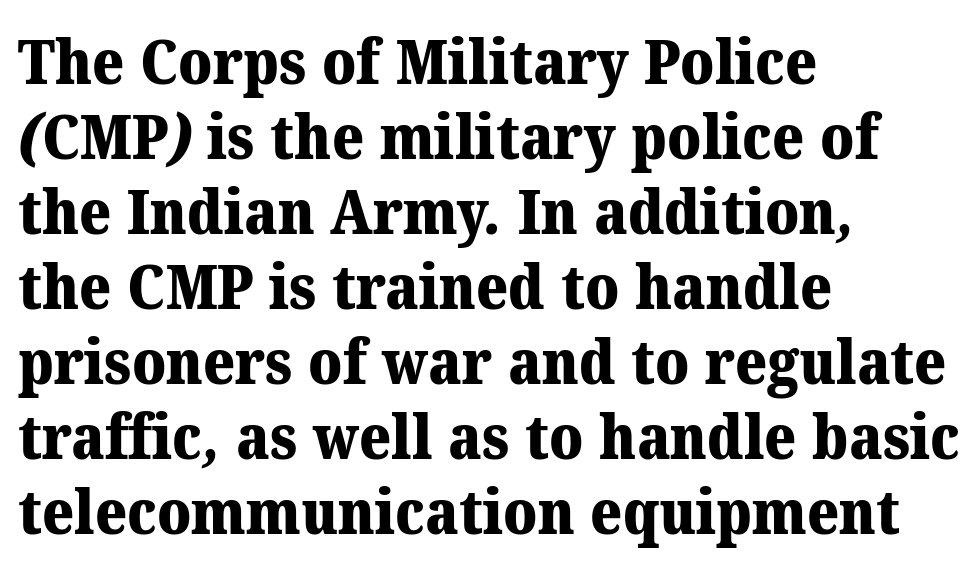
Q: Is the text bold? A: Yes.
Q: Is the typeface a serif or a sans-serif typeface? A: Serif.
Q: Is the text underlined? A: No.
Q: How is the paragraph aligned? A: Left-aligned.
Q: Is the spacing between letters normal or unusually wide? A: Normal.
Q: Width (condensed, normal, or wide)? A: Normal.
Q: Stroke contrast? A: Medium.
Q: x-height? A: Medium.
Q: Monospaced? A: No.
